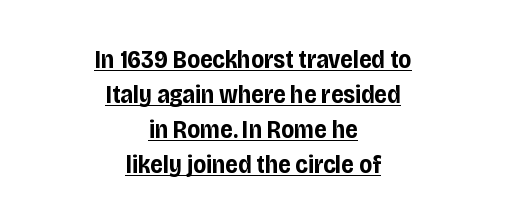
The image shows 25 px bold type, upright; set centered, normal line spacing (1.4x), normal letter spacing, underlined.
